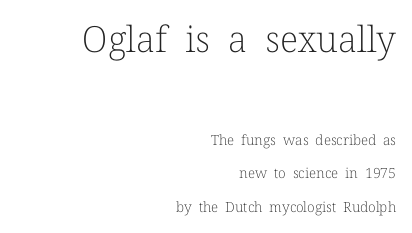
Block one is the big one; block two sits smaller underneath. Old-style or modern, the face here clearly has serifs. Varying glyph widths throughout — classic text-font behaviour. The lines in this sample share a right terminus and differ only in where they begin. Line spacing here is loose.
